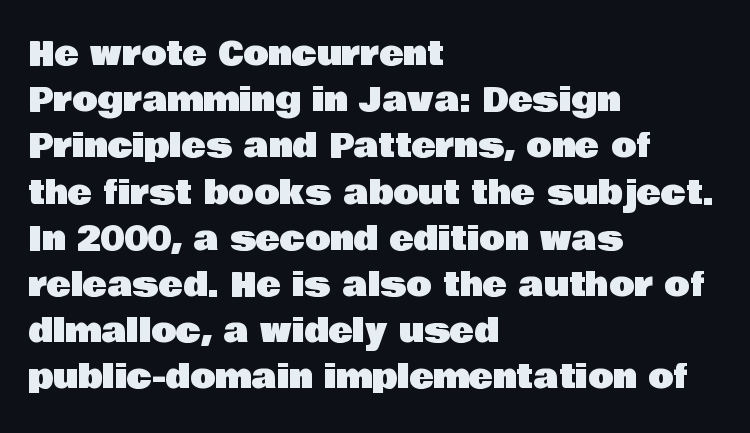
The image shows 33 px sans-serif type, upright; set left-aligned, normal line spacing (1.4x), normal letter spacing, not underlined; low stroke contrast and a large x-height.
